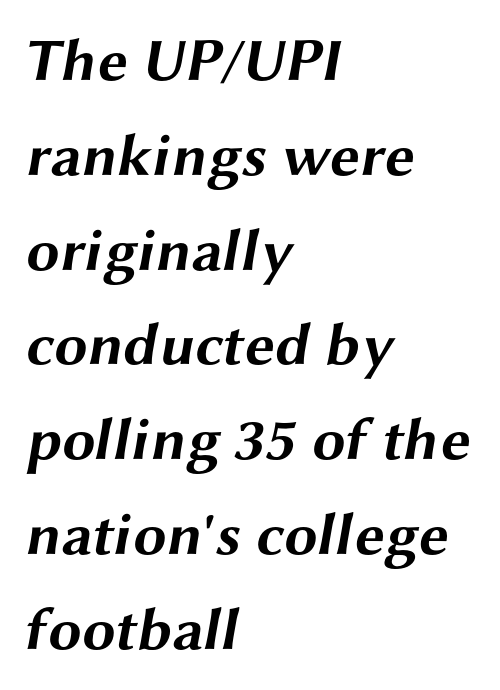
Q: Is the text bold? A: Yes.
Q: Is the typeface a serif or a sans-serif typeface? A: Sans-serif.
Q: Is the text underlined? A: No.
Q: How is the paragraph aligned? A: Left-aligned.
Q: Is the spacing between letters normal or unusually wide? A: Normal.
Q: Is the spacing between lines tight, normal or loose? A: Normal.
Q: Width (condensed, normal, or wide)? A: Wide.
Q: Stroke contrast? A: Medium.
Q: x-height? A: Medium.
Q: Monospaced? A: No.
